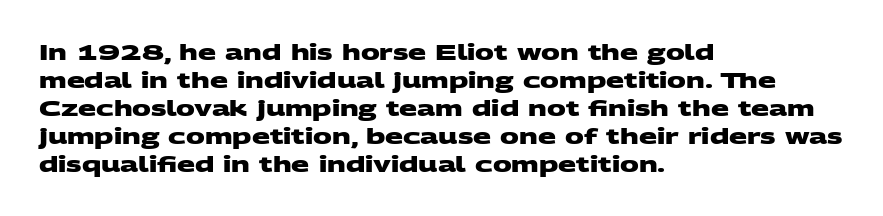
Short and long lines alike share a common starting point at left. Every letter is thick-stroked: bold, no question. Interline gaps are of average width in this sample. Quick note: underline off.
